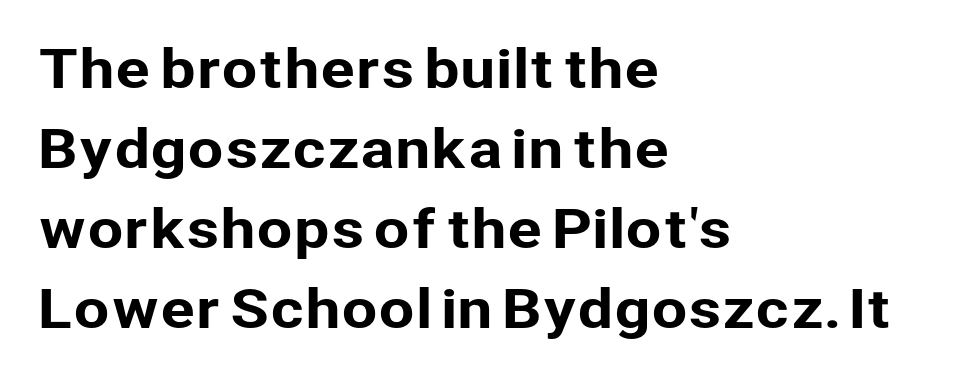
{"serif": "no", "italic": "no", "width": "normal", "stroke_contrast": "low", "x_height": "medium", "monospaced": "no", "underline": "no", "align": "left", "line_spacing": "normal", "line_spacing_ratio": 1.54, "letter_spacing": "normal", "letter_spacing_em": 0.0, "glyph_px": 52}
